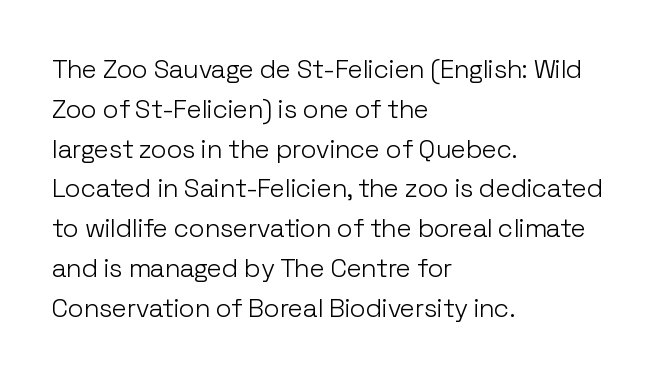
Nobody touched the tracking dial on this one. Line starts are locked; line ends wander. The block of text has a typical density, with ordinary space between rows. The glyphs are unaccompanied by any horizontal stroke below them. Notice how the stems are strictly vertical — no italics here. These glyphs show unthickened strokes, regular width or finer.
